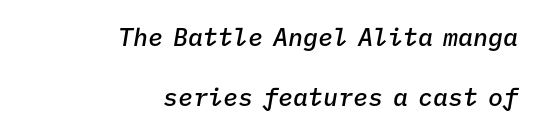
Beneath every word, the page is bare. This rendering leaves character spacing at its baseline value. Line endings align vertically; line beginnings do not. Looking at the ascenders, they clearly lean.
